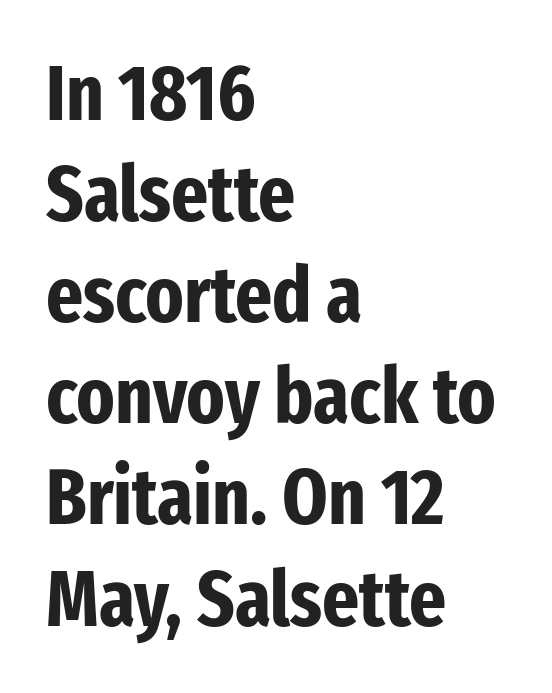
The image shows 79 px bold, condensed sans-serif type, upright; set left-aligned, normal line spacing (1.28x), normal letter spacing, not underlined; low stroke contrast and a medium x-height.
